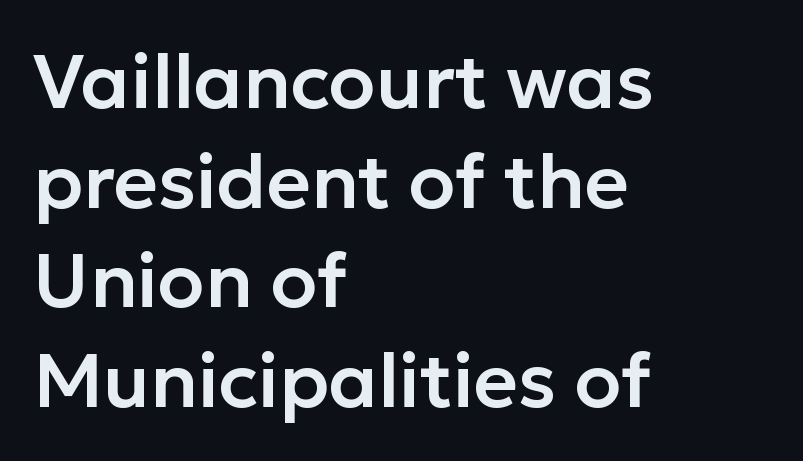
Varying glyph widths throughout — classic text-font behaviour. The letters stand upright; this is a roman face. This rendering leaves character spacing at its baseline value. The string is rendered with underlining switched off. Horizontally, the lines are justified to the leading edge only.
